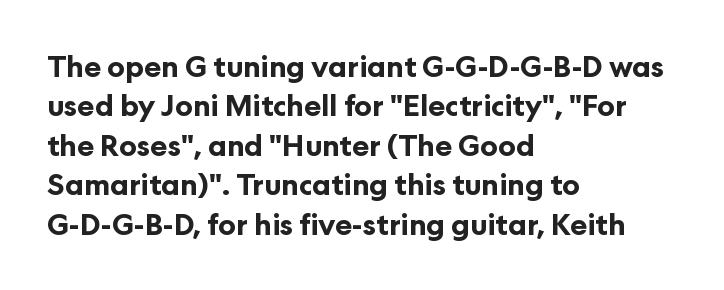
Q: Is the text bold? A: Yes.
Q: Is the text italic (slanted)? A: No, it is upright.
Q: Is the typeface a serif or a sans-serif typeface? A: Sans-serif.
Q: Is the text underlined? A: No.
Q: How is the paragraph aligned? A: Left-aligned.
Q: Is the spacing between letters normal or unusually wide? A: Normal.
Q: Is the spacing between lines tight, normal or loose? A: Normal.
Q: Width (condensed, normal, or wide)? A: Normal.
Q: Stroke contrast? A: Low.
Q: x-height? A: Medium.
Q: Monospaced? A: No.
